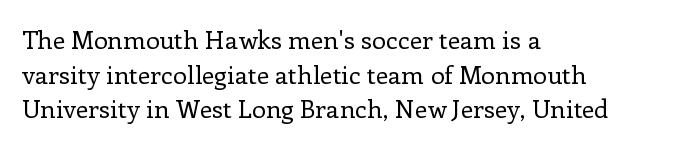
{"italic": "no", "bold": "no", "underline": "no", "align": "left", "line_spacing": "normal", "line_spacing_ratio": 1.39, "letter_spacing": "normal", "letter_spacing_em": 0.0, "glyph_px": 25}
